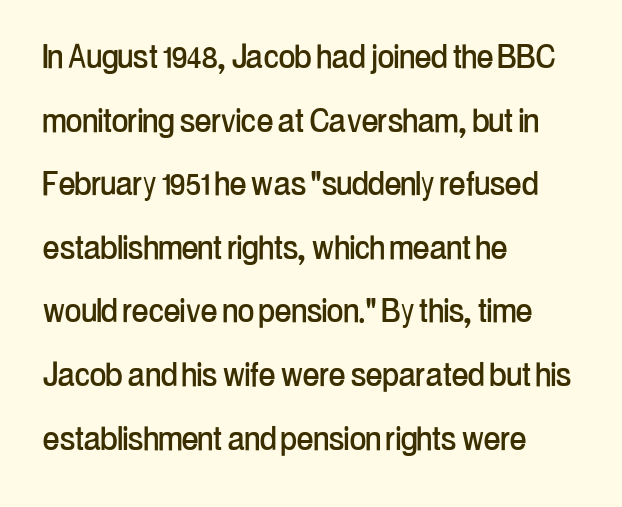
The image shows 40 px condensed sans-serif type, upright; set left-aligned, normal line spacing (1.59x), normal letter spacing, not underlined; low stroke contrast and a medium x-height.
